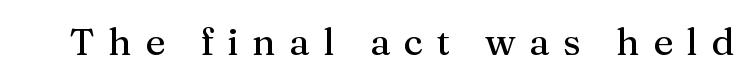
The image shows 38 px serif type, upright; set unusually wide letter spacing (+0.35 em), not underlined; medium stroke contrast and a medium x-height.
